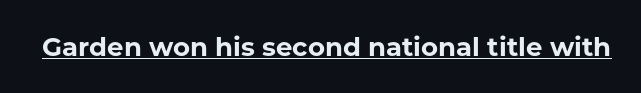
Q: Is the text bold? A: Yes.
Q: Is the text italic (slanted)? A: No, it is upright.
Q: Is the text underlined? A: Yes.
Q: Is the spacing between letters normal or unusually wide? A: Normal.
